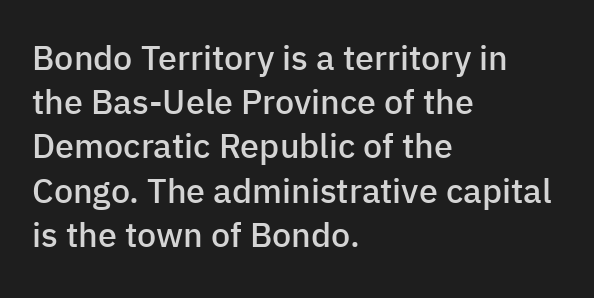
These lines are rendered in a variable-pitch font. If you drew a ruler down the left edge, every line would touch it. Glyph-to-glyph distance matches everyday printed text. Do the letters lean? They stand straight. Each new line begins a customary step beneath the previous one. Words float on clear page, feet unadorned.
